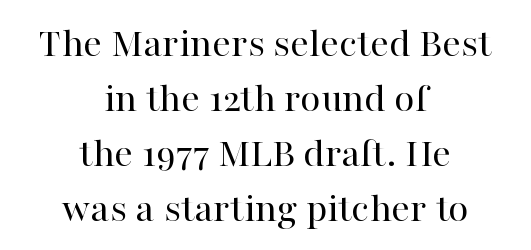
{"serif": "yes", "italic": "no", "bold": "no", "weight": "regular", "width": "normal", "stroke_contrast": "high", "x_height": "medium", "monospaced": "no", "underline": "no", "align": "center", "line_spacing": "normal", "line_spacing_ratio": 1.31, "letter_spacing": "normal", "letter_spacing_em": 0.0, "glyph_px": 42}
